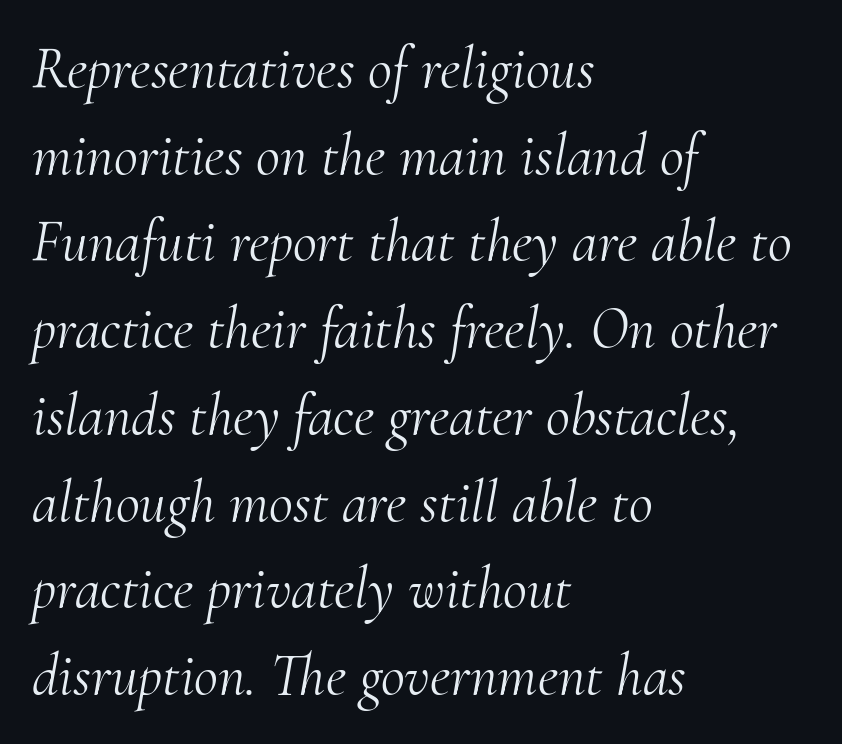
A quiet, ordinary-to-light weight characterises the typeface. Yep, those are serifs on the letters. Visually the block forms a straight wall on the left and a jagged coastline on the right. The passage shown has conventional tracking throughout.
